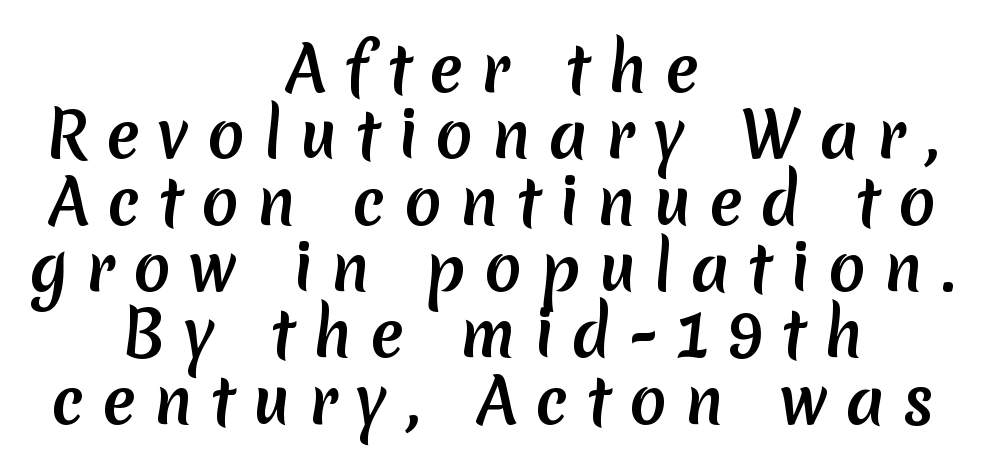
The glyphs in this specimen are sans serif. Character widths vary here, with narrow letters taking less room than wide ones. Baseline-to-baseline distance is barely more than the letter height. Caption: expanded tracking, letters set apart.
